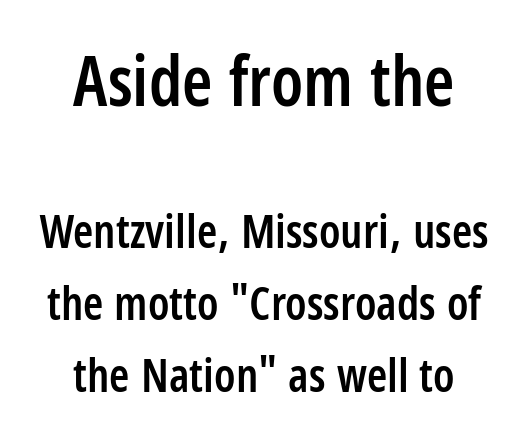
The image shows 69 px semibold, condensed sans-serif type, upright; set centered, normal line spacing (1.57x), normal letter spacing, not underlined; the first (top) block is 1.5x larger; low stroke contrast and a large x-height.
